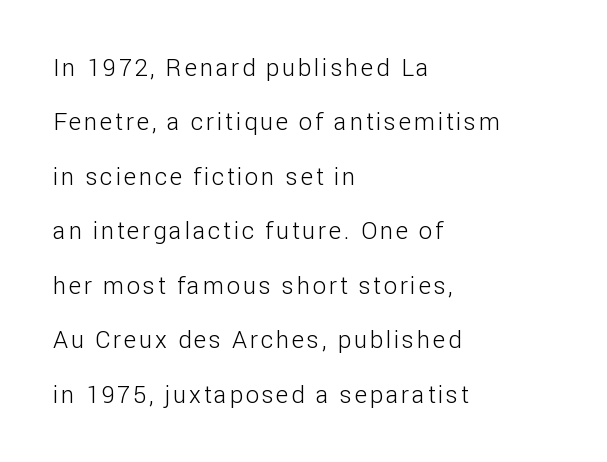
Horizontal alignment here is leftward, the default for most running prose. A typesetter would mark this as roman, not italic. On a weight scale, this lands at 450 or below. The rendering uses a large line-height, opening up the rows.
